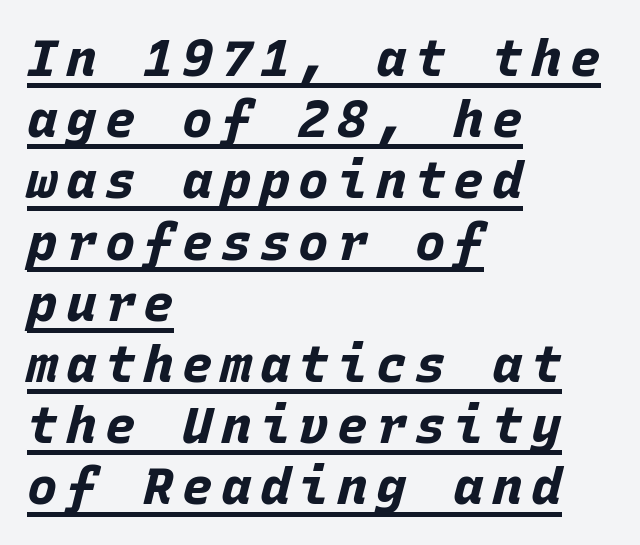
{"italic": "yes", "lean": "right", "slant_degrees": 15, "bold": "yes", "weight": "bold", "width": "normal", "stroke_contrast": "low", "x_height": "large", "monospaced": "yes", "underline": "yes", "align": "left", "line_spacing_ratio": 1.2, "glyph_px": 51}
